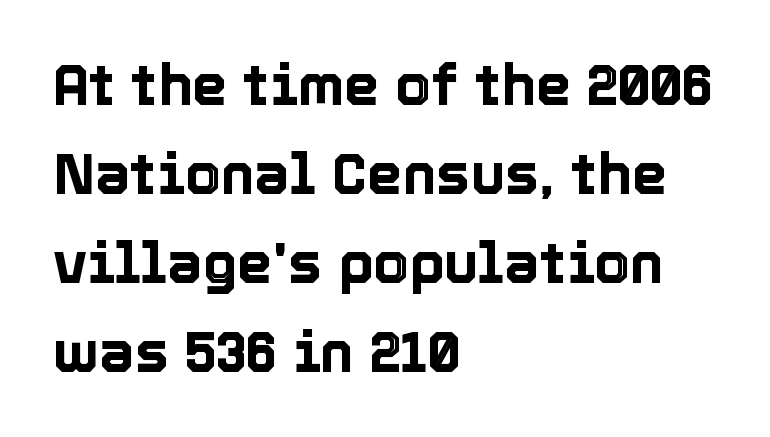
These lines are rendered in a variable-pitch font. Casual observation: everything's shoved over to the left. No italicization has been applied; the sample stays upright. The letterforms sit shoulder to shoulder at normal distance. Descenders are the only things crossing below the line.
